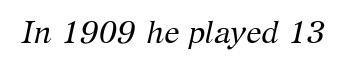
{"serif": "yes", "italic": "yes", "lean": "right", "slant_degrees": 12, "bold": "no", "weight": "regular", "width": "normal", "stroke_contrast": "medium", "x_height": "medium", "monospaced": "no", "underline": "no", "letter_spacing": "normal", "letter_spacing_em": 0.0, "glyph_px": 31}
